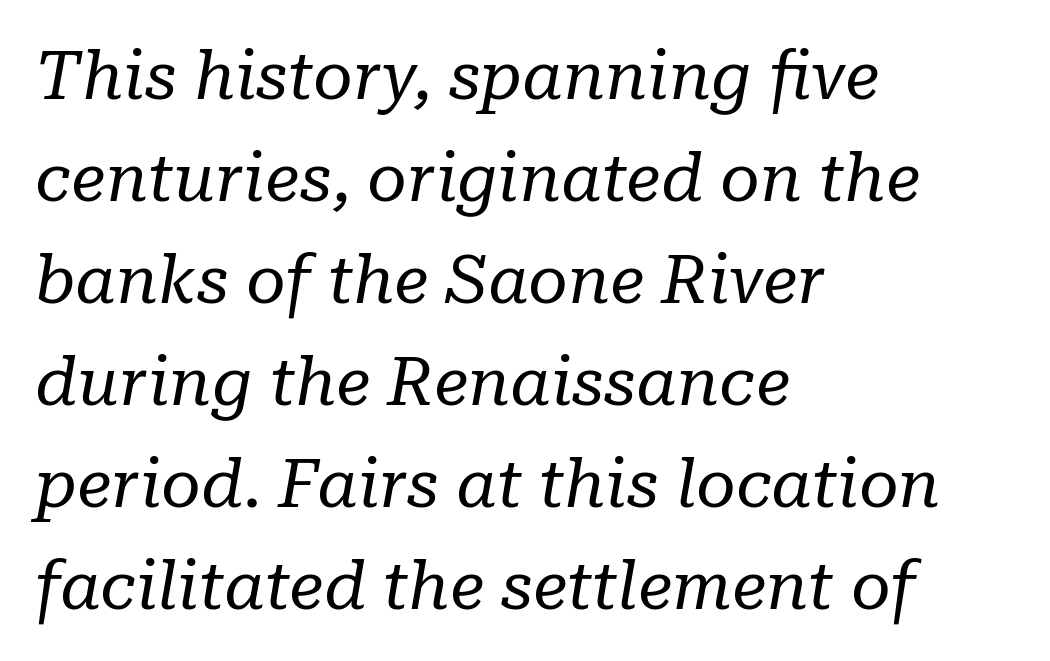
{"serif": "yes", "italic": "yes", "lean": "right", "slant_degrees": 10, "bold": "no", "weight": "regular", "width": "normal", "stroke_contrast": "low", "x_height": "medium", "monospaced": "no", "underline": "no", "align": "left", "line_spacing": "normal", "line_spacing_ratio": 1.5, "letter_spacing": "normal", "letter_spacing_em": 0.0, "glyph_px": 68}
